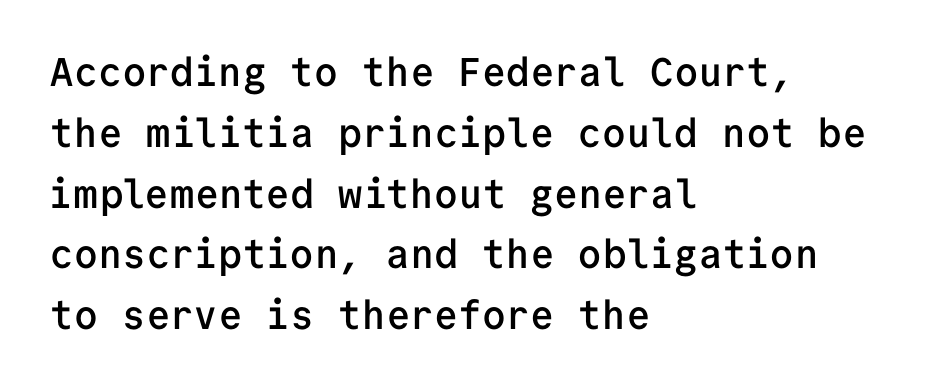
The image shows 40 px semibold sans-serif type, upright, monospaced; set left-aligned, normal line spacing (1.52x), normal letter spacing, not underlined; low stroke contrast and a medium x-height.
